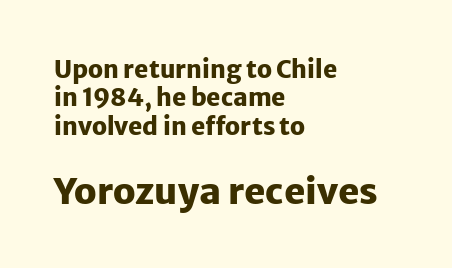
{"serif": "no", "italic": "no", "bold": "yes", "weight": "heavy", "width": "normal", "stroke_contrast": "low", "x_height": "medium", "monospaced": "no", "underline": "no", "align": "left", "line_spacing_ratio": 1.18, "letter_spacing": "normal", "letter_spacing_em": 0.0, "larger_block": "second", "size_ratio": 1.5, "glyph_px": 36}
